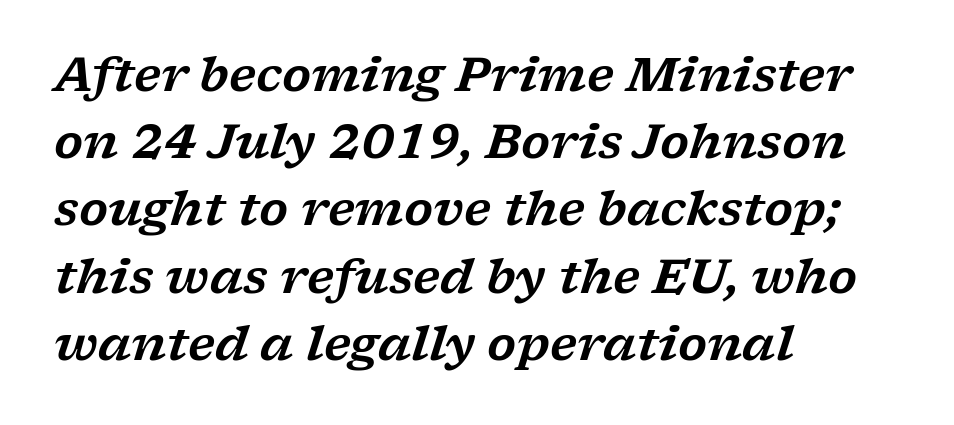
Q: Is the text italic (slanted)? A: Yes, it leans right by about 17 degrees.
Q: Is the typeface a serif or a sans-serif typeface? A: Serif.
Q: Is the text underlined? A: No.
Q: How is the paragraph aligned? A: Left-aligned.
Q: Is the spacing between letters normal or unusually wide? A: Normal.
Q: Is the spacing between lines tight, normal or loose? A: Normal.
Q: Width (condensed, normal, or wide)? A: Wide.
Q: Stroke contrast? A: Low.
Q: x-height? A: Medium.
Q: Monospaced? A: No.
